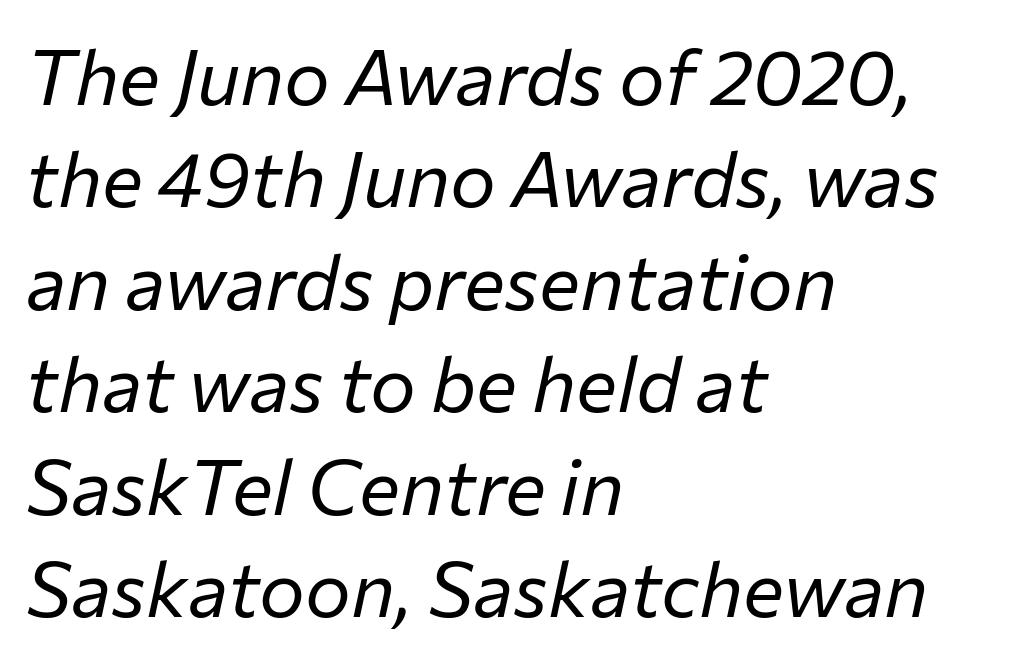
There's an unmistakable incline to the writing here. Teacher's note: observe the even left margin — that is flush-left alignment. The rendering uses a moderate line-height, typical for paragraphs. You could not count columns in this text — the font is proportionally spaced. Underlining? Definitely not there.
